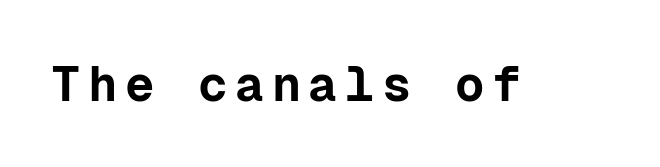
{"serif": "no", "italic": "no", "bold": "yes", "weight": "bold", "width": "normal", "stroke_contrast": "low", "x_height": "medium", "monospaced": "yes", "underline": "no", "glyph_px": 49}
